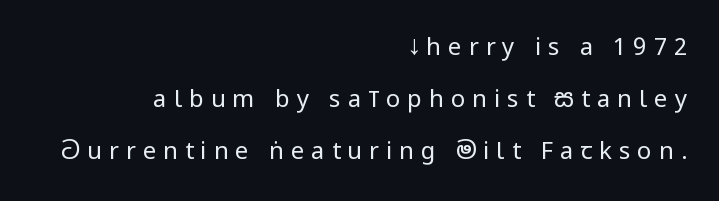
Q: Is the text bold? A: No.
Q: Is the text italic (slanted)? A: No, it is upright.
Q: Is the text underlined? A: No.
Q: How is the paragraph aligned? A: Right-aligned.
Q: Is the spacing between letters normal or unusually wide? A: Unusually wide.
Q: Is the spacing between lines tight, normal or loose? A: Loose.
